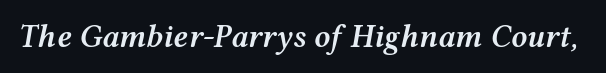
The image shows 32 px semibold, wide type, italic (leaning right); set normal letter spacing, not underlined; medium stroke contrast and a medium x-height.
